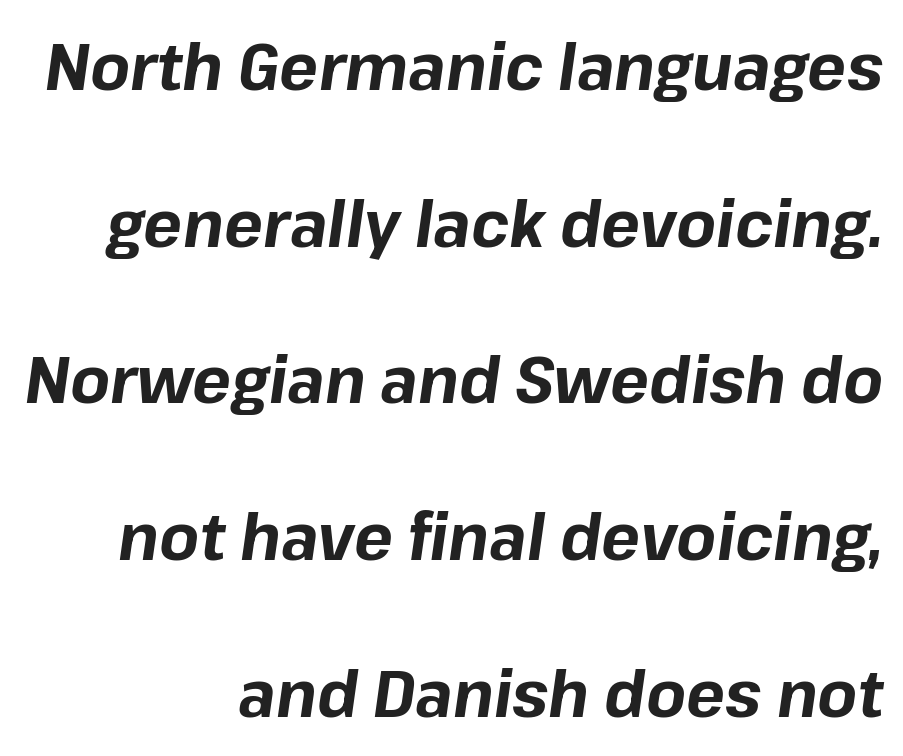
Rendered with sloped, italic letterforms. Students, observe: this is what heavily led, spacious text looks like. This is heavy type, rendered in bold. Do the characters align in a grid? No, the font is proportional. Reading down the block, your eye finds every line finishing at a fixed right position. Descenders are the only things crossing below the line.
